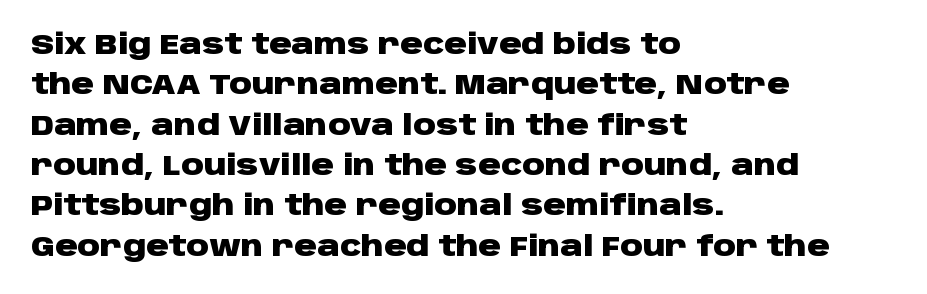
Q: Is the text bold? A: Yes.
Q: Is the text italic (slanted)? A: No, it is upright.
Q: Is the typeface a serif or a sans-serif typeface? A: Sans-serif.
Q: Is the text underlined? A: No.
Q: How is the paragraph aligned? A: Left-aligned.
Q: Is the spacing between letters normal or unusually wide? A: Normal.
Q: Is the spacing between lines tight, normal or loose? A: Normal.
Q: Width (condensed, normal, or wide)? A: Wide.
Q: Stroke contrast? A: Low.
Q: x-height? A: Large.
Q: Monospaced? A: No.
